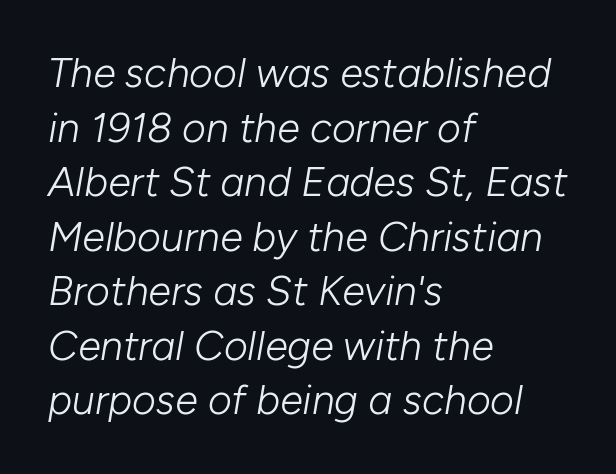
{"italic": "yes", "lean": "right", "slant_degrees": 10, "bold": "no", "weight": "light", "width": "normal", "stroke_contrast": "low", "x_height": "medium", "monospaced": "no", "underline": "no", "align": "left", "line_spacing": "normal", "line_spacing_ratio": 1.33, "letter_spacing": "normal", "letter_spacing_em": 0.0, "glyph_px": 41}
